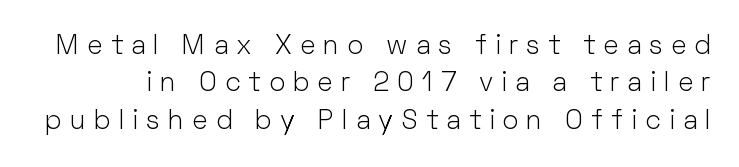
No letter is thick-stroked: the sample isn't bold. The string is rendered with underlining switched off. Ascenders rise straight up at ninety degrees. Does extra space separate the letters? Yes, quite a lot of it. Notice how descenders clear the ascenders below comfortably — that's standard leading.
